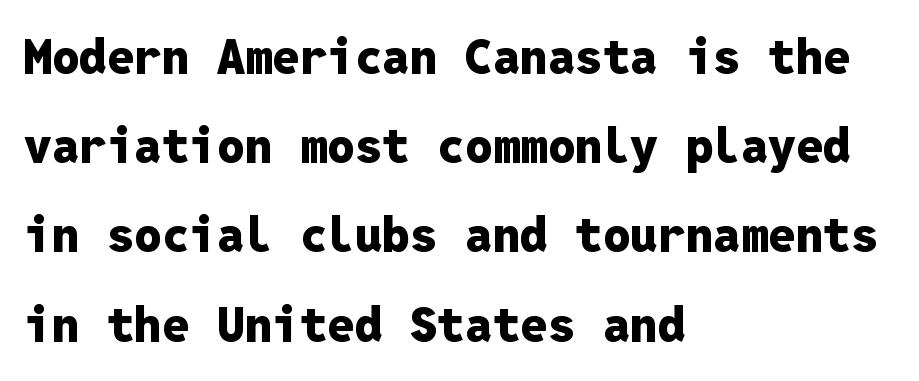
Q: Is the text bold? A: Yes.
Q: Is the text italic (slanted)? A: No, it is upright.
Q: Is the typeface a serif or a sans-serif typeface? A: Sans-serif.
Q: Is the text underlined? A: No.
Q: How is the paragraph aligned? A: Left-aligned.
Q: Is the spacing between letters normal or unusually wide? A: Normal.
Q: Width (condensed, normal, or wide)? A: Normal.
Q: Stroke contrast? A: Low.
Q: x-height? A: Medium.
Q: Monospaced? A: Yes.
